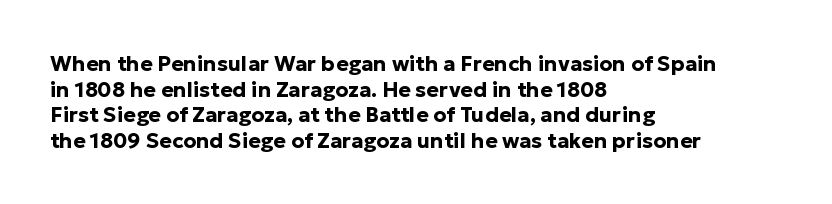
{"italic": "no", "bold": "yes", "underline": "no", "align": "left", "line_spacing_ratio": 1.22, "letter_spacing": "normal", "letter_spacing_em": 0.0, "glyph_px": 21}
